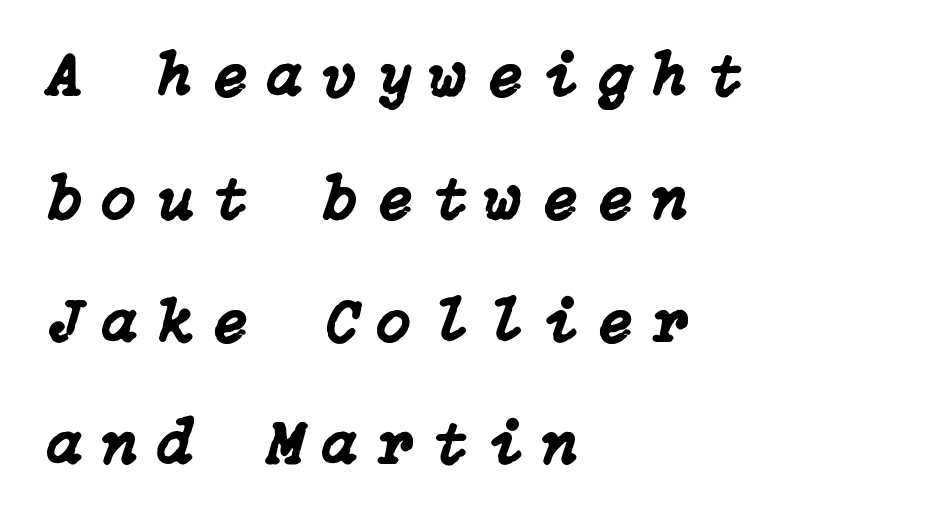
Underlining? Definitely not there. Line beginnings align vertically; line endings do not. Is the type slanted? Yes — the strokes lean at a clear angle. Each word looks stretched out because of the extra space between its letters. Quick note: interline space is abundant.
